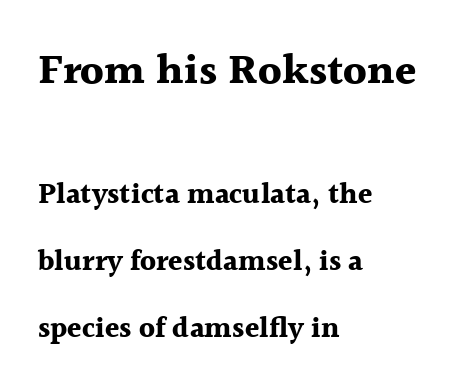
The image shows 43 px bold serif type, upright; set left-aligned, loose line spacing (2.31x), normal letter spacing, not underlined; the first (top) block is 1.48x larger; a medium x-height.
